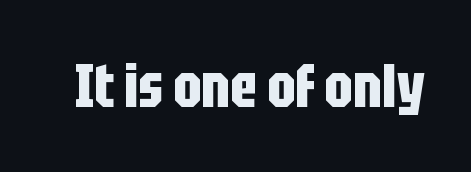
The image shows 61 px bold, condensed sans-serif type, upright; set normal letter spacing, not underlined; low stroke contrast and a large x-height.
